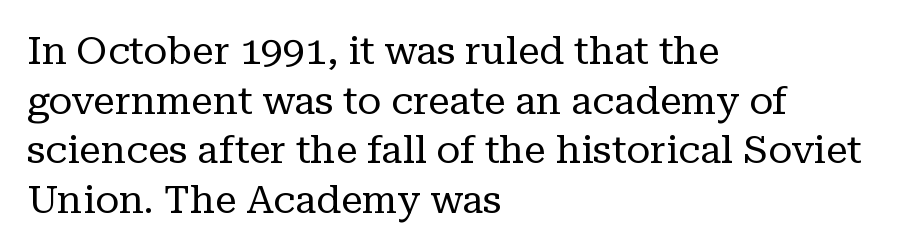
The image shows 39 px regular-weight serif type, upright; set left-aligned, normal line spacing (1.27x), normal letter spacing, not underlined; low stroke contrast and a medium x-height.
